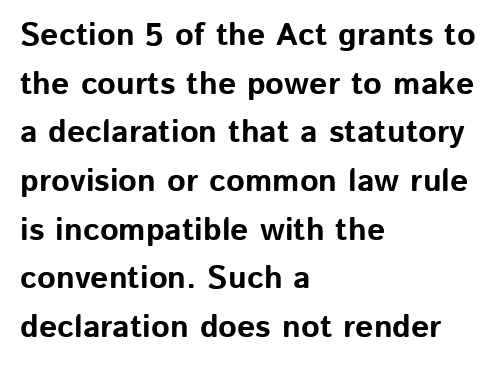
Tracking here is standard; glyphs follow each other at the usual distance. The setting favours the left margin, as ordinary paragraphs usually do. Unmarked baselines from the first word to the last. Posture: vertical. In terms of letterform style, serifs are entirely absent. Think of a printed novel: that variable character pitch is what you see here.
